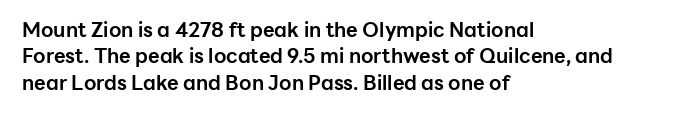
Q: Is the text bold? A: Yes.
Q: Is the text italic (slanted)? A: No, it is upright.
Q: Is the text underlined? A: No.
Q: How is the paragraph aligned? A: Left-aligned.
Q: Is the spacing between letters normal or unusually wide? A: Normal.
Q: Is the spacing between lines tight, normal or loose? A: Normal.
